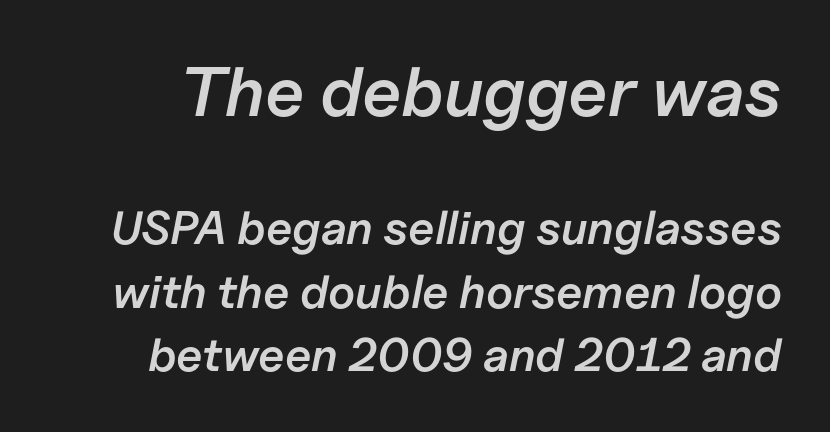
{"italic": "yes", "lean": "right", "slant_degrees": 11, "bold": "semi", "weight": "semibold", "width": "normal", "stroke_contrast": "low", "x_height": "medium", "monospaced": "no", "underline": "no", "line_spacing": "normal", "line_spacing_ratio": 1.35, "letter_spacing": "normal", "letter_spacing_em": 0.0, "larger_block": "first", "size_ratio": 1.49, "glyph_px": 70}
